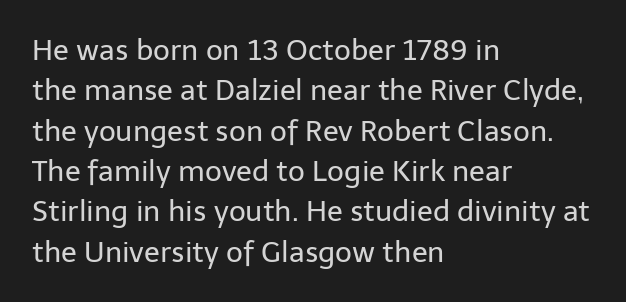
The image shows 29 px regular-weight sans-serif type, upright; set left-aligned, normal line spacing (1.39x), normal letter spacing, not underlined; low stroke contrast and a medium x-height.
